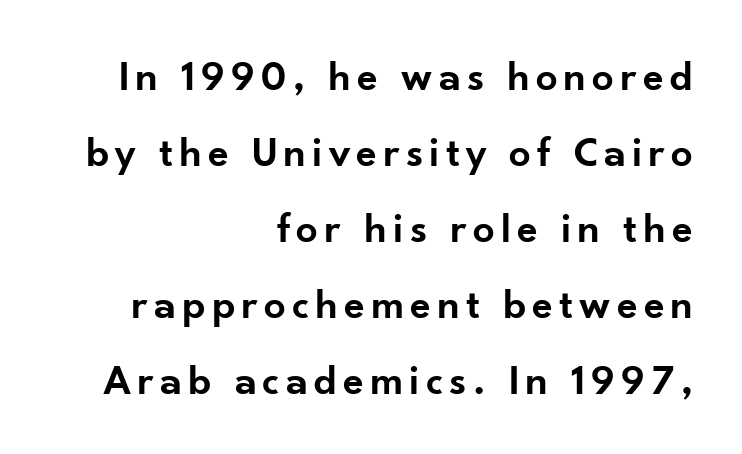
Q: Is the text bold? A: Semi-bold.
Q: Is the text italic (slanted)? A: No, it is upright.
Q: Is the typeface a serif or a sans-serif typeface? A: Sans-serif.
Q: Is the text underlined? A: No.
Q: How is the paragraph aligned? A: Right-aligned.
Q: Width (condensed, normal, or wide)? A: Normal.
Q: Stroke contrast? A: Low.
Q: x-height? A: Small.
Q: Monospaced? A: No.
